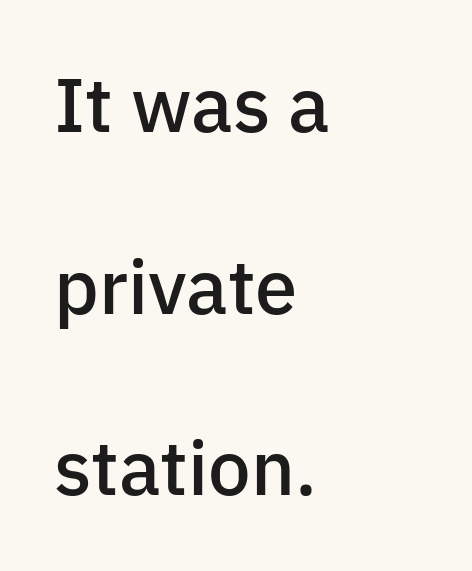
{"serif": "no", "italic": "no", "bold": "semi", "weight": "semibold", "width": "normal", "stroke_contrast": "low", "x_height": "medium", "monospaced": "no", "underline": "no", "align": "left", "line_spacing": "loose", "line_spacing_ratio": 2.39, "letter_spacing": "normal", "letter_spacing_em": 0.0, "glyph_px": 76}
